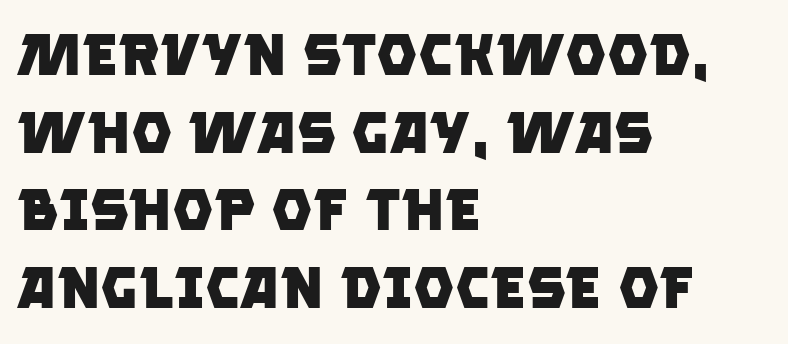
Character widths vary here, with narrow letters taking less room than wide ones. Where is the straight margin? On the left. You'd pick this weight for a headline — it's a proper bold. The words here are not underlined. The rendering keeps characters at their native spacing. Leading: standard.
